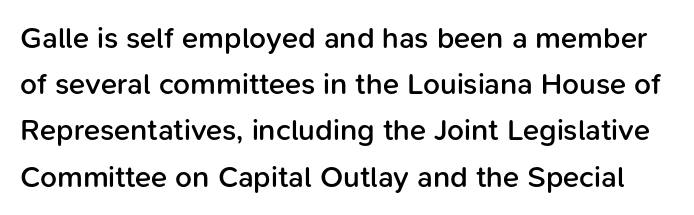
Q: Is the text bold? A: Semi-bold.
Q: Is the text italic (slanted)? A: No, it is upright.
Q: Is the typeface a serif or a sans-serif typeface? A: Sans-serif.
Q: Is the text underlined? A: No.
Q: Is the spacing between letters normal or unusually wide? A: Normal.
Q: Is the spacing between lines tight, normal or loose? A: Normal.
Q: Width (condensed, normal, or wide)? A: Normal.
Q: Stroke contrast? A: Low.
Q: x-height? A: Medium.
Q: Monospaced? A: No.
